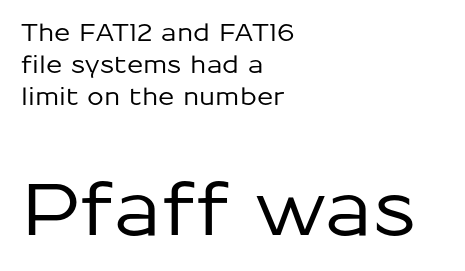
Q: Is the text italic (slanted)? A: No, it is upright.
Q: Is the typeface a serif or a sans-serif typeface? A: Sans-serif.
Q: Is the text underlined? A: No.
Q: How is the paragraph aligned? A: Left-aligned.
Q: Is the spacing between letters normal or unusually wide? A: Normal.
Q: Is the spacing between lines tight, normal or loose? A: Normal.
Q: Which block of text is set in a larger size, the first (top) or the second (bottom)? A: The second (bottom) one.
Q: Width (condensed, normal, or wide)? A: Normal.
Q: Stroke contrast? A: Low.
Q: x-height? A: Medium.
Q: Monospaced? A: No.
